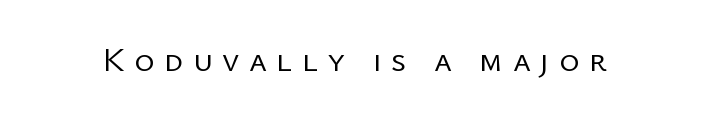
The image shows 34 px regular-weight sans-serif type, upright; set unusually wide letter spacing (+0.28 em), not underlined; low stroke contrast and a medium x-height.
